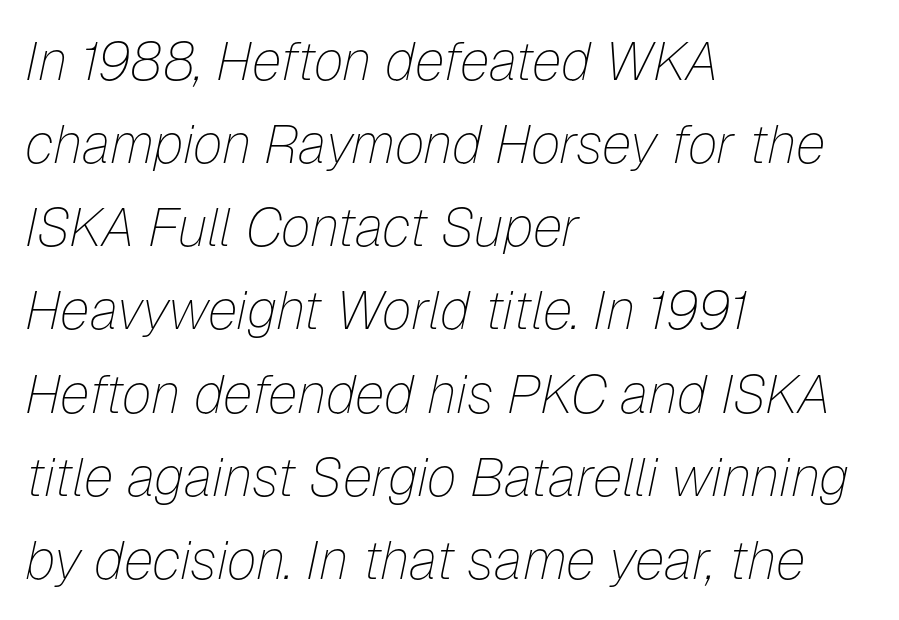
The horizontal fit of the characters is conventional and even. Is the type heavy? It reads as light-to-regular instead. Leading matches the norm, producing a regular column. The letters advance in unequal steps, a hallmark of proportional type. The specimen reads as italic at a glance.
